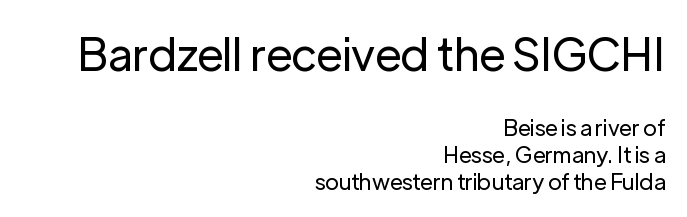
Q: Is the text bold? A: No.
Q: Is the text italic (slanted)? A: No, it is upright.
Q: Is the typeface a serif or a sans-serif typeface? A: Sans-serif.
Q: Is the text underlined? A: No.
Q: How is the paragraph aligned? A: Right-aligned.
Q: Is the spacing between letters normal or unusually wide? A: Normal.
Q: Which block of text is set in a larger size, the first (top) or the second (bottom)? A: The first (top) one.
Q: Width (condensed, normal, or wide)? A: Normal.
Q: Stroke contrast? A: Low.
Q: x-height? A: Medium.
Q: Monospaced? A: No.
